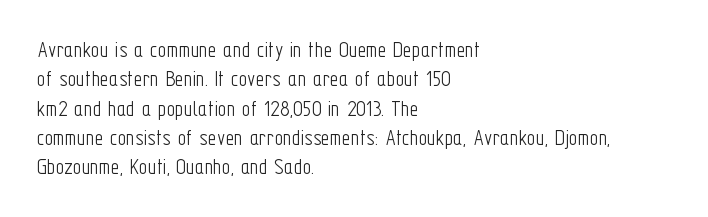
Q: Is the text bold? A: No.
Q: Is the text italic (slanted)? A: No, it is upright.
Q: Is the text underlined? A: No.
Q: How is the paragraph aligned? A: Left-aligned.
Q: Is the spacing between letters normal or unusually wide? A: Normal.
